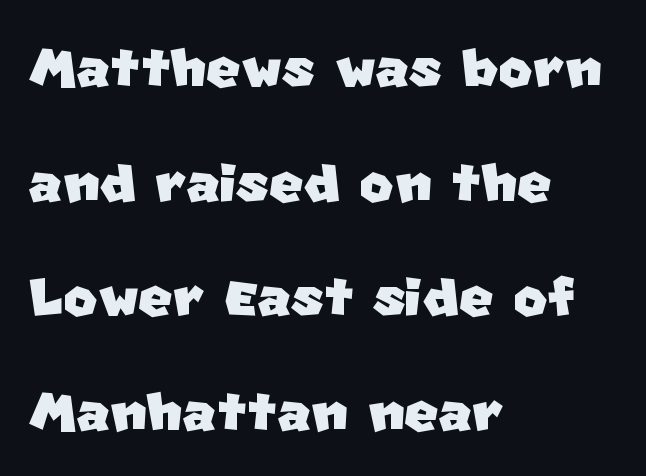
The rendering shows plain stroke endings on the letterforms — a sans-serif design. Looks like regular typesetting: each glyph gets only the width it needs. Which margin do the lines hug? The left one — the right edge is uneven. This rendering features lettering with no underline. Short note: letters normally spaced. Vertical spacing — default.
